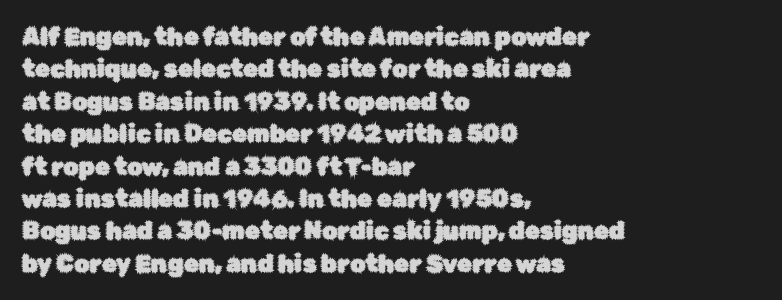
Q: Is the text italic (slanted)? A: No, it is upright.
Q: Is the text underlined? A: No.
Q: How is the paragraph aligned? A: Left-aligned.
Q: Is the spacing between letters normal or unusually wide? A: Normal.
Q: Is the spacing between lines tight, normal or loose? A: Normal.
